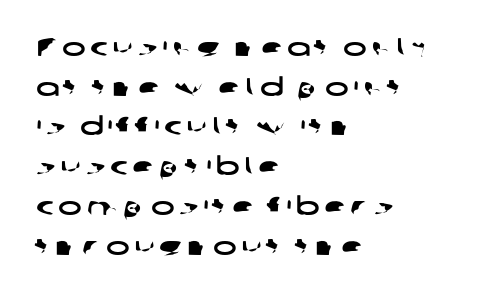
The setting favours the left margin, as ordinary paragraphs usually do. Rule under the text: the space is simply empty. These lines sit exactly where default settings would place them.
